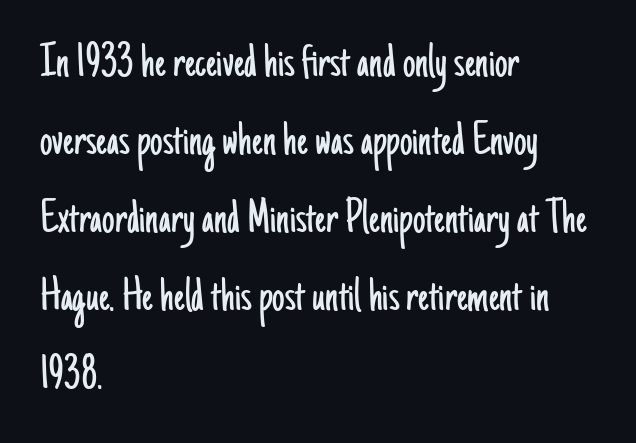
Each letter keeps its own natural width here, so spacing adapts to shape. Rendered with straight, roman letterforms. The vertical gap from one line to the next is medium. Stems and bowls with no extra thickness — not bold.
